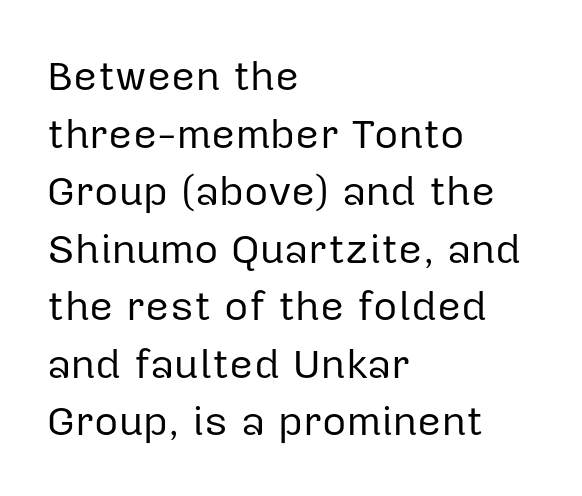
The image shows 42 px regular-weight sans-serif type, upright; set left-aligned, normal line spacing (1.37x), normal letter spacing, not underlined; low stroke contrast and a medium x-height.
